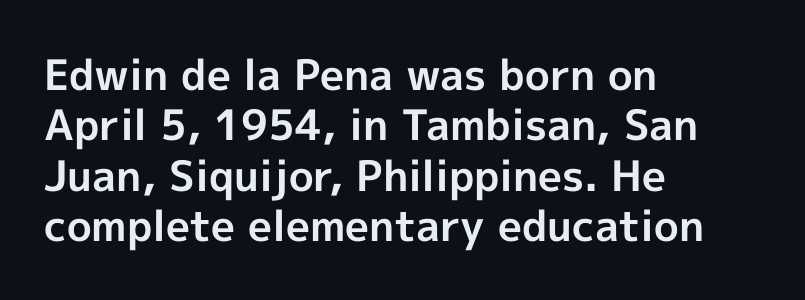
The image shows 42 px bold sans-serif type, upright; set left-aligned, line spacing 1.2x, normal letter spacing, not underlined; a medium x-height.
